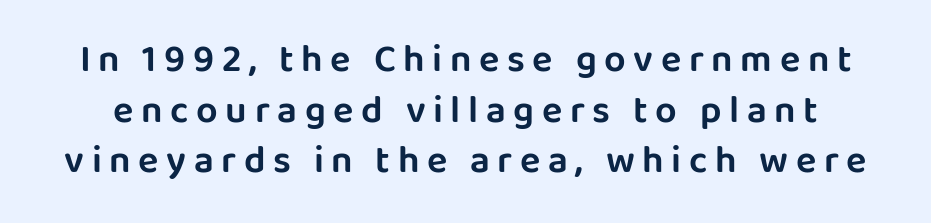
The space beneath each line is pristine and unruled. This block has exactly the height ordinary leading produces. Words appear elongated and porous because spacing is wide. Every character sits straight up, as roman type does. The letters advance in unequal steps, a hallmark of proportional type. This rendering employs a face without finishing strokes, i.e., a sans-serif.
